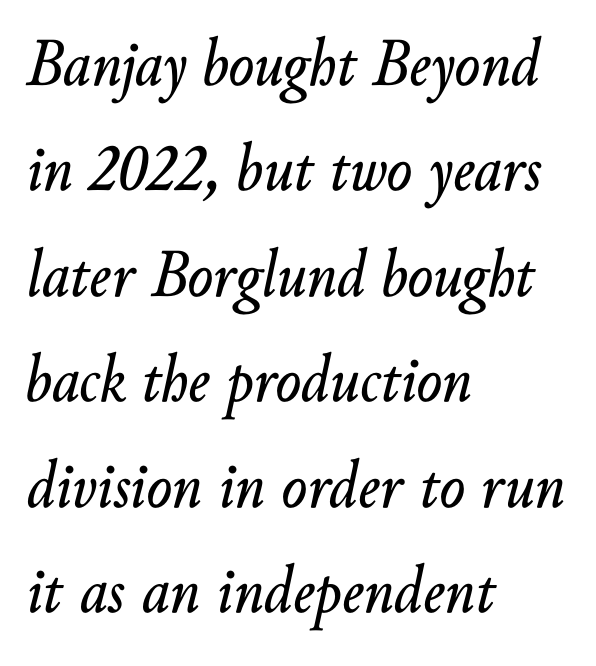
Check under the words: just untouched page. Teacher's note: observe the even left margin — that is flush-left alignment. Style check: oblique. Compared with typical body copy, the letter spacing here is the same.
